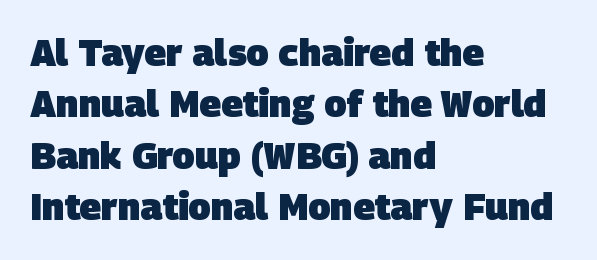
The zone under the glyphs is completely vacant. Is this a fixed-width face? No — the glyphs have proportional, varying widths. This block has exactly the height ordinary leading produces. In terms of letterform style, serifs are entirely absent. Plenty of ink on the page — the face is bold. Layout note: lines flush left.
